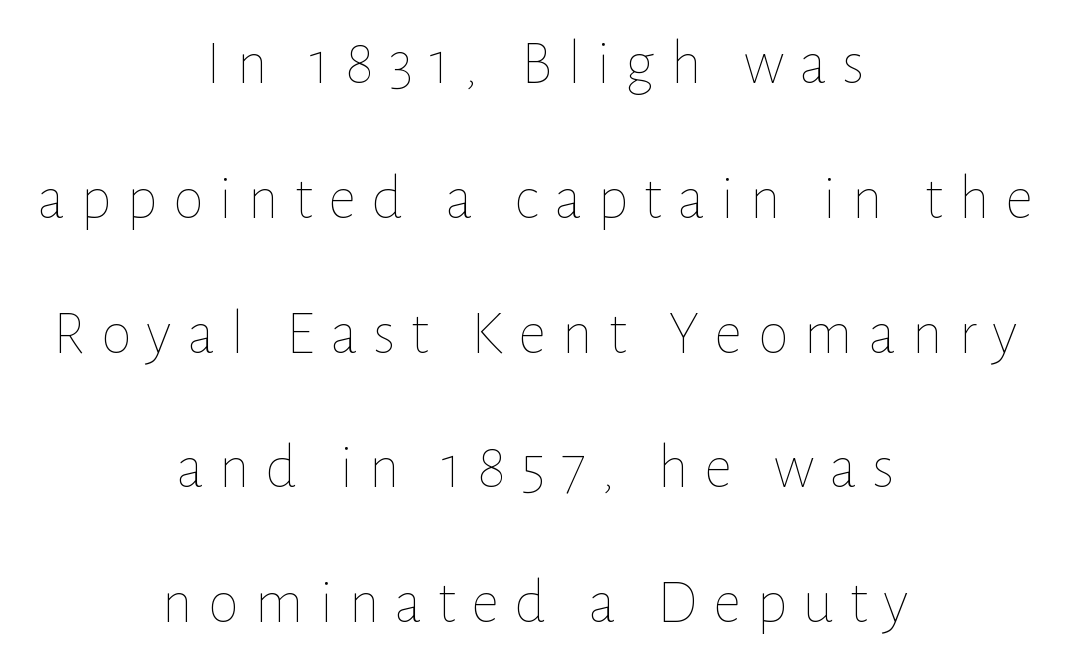
{"italic": "no", "bold": "no", "weight": "thin", "width": "normal", "stroke_contrast": "low", "x_height": "medium", "monospaced": "no", "underline": "no", "align": "center", "line_spacing": "loose", "line_spacing_ratio": 2.14, "letter_spacing": "wide", "letter_spacing_em": 0.24, "glyph_px": 63}
